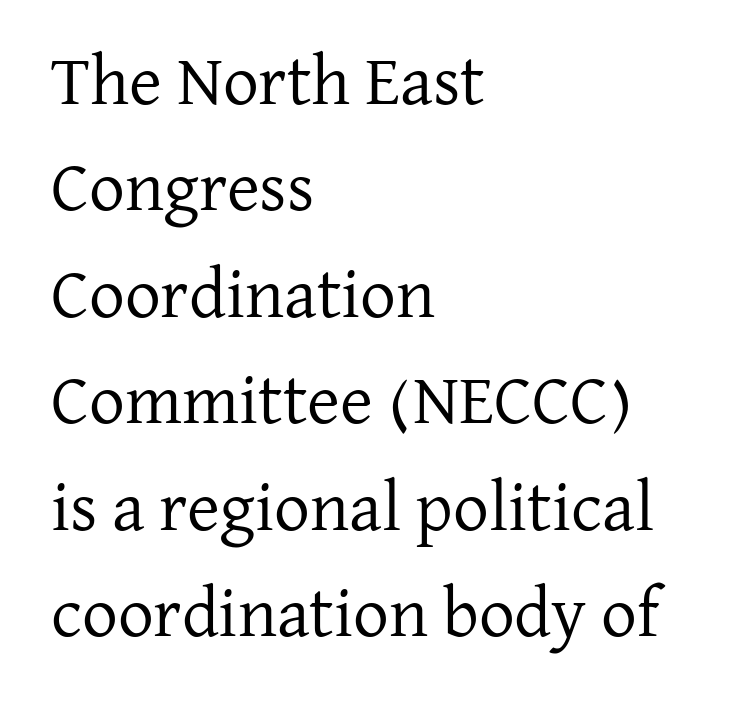
Q: Is the text bold? A: No.
Q: Is the text italic (slanted)? A: No, it is upright.
Q: Is the typeface a serif or a sans-serif typeface? A: Serif.
Q: Is the text underlined? A: No.
Q: How is the paragraph aligned? A: Left-aligned.
Q: Is the spacing between letters normal or unusually wide? A: Normal.
Q: Is the spacing between lines tight, normal or loose? A: Normal.
Q: Width (condensed, normal, or wide)? A: Normal.
Q: Stroke contrast? A: Low.
Q: x-height? A: Medium.
Q: Monospaced? A: No.
